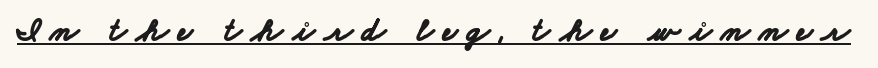
{"serif": "no", "bold": "yes", "weight": "bold", "width": "wide", "stroke_contrast": "low", "x_height": "small", "monospaced": "no", "underline": "yes", "letter_spacing": "wide", "letter_spacing_em": 0.28, "glyph_px": 33}
